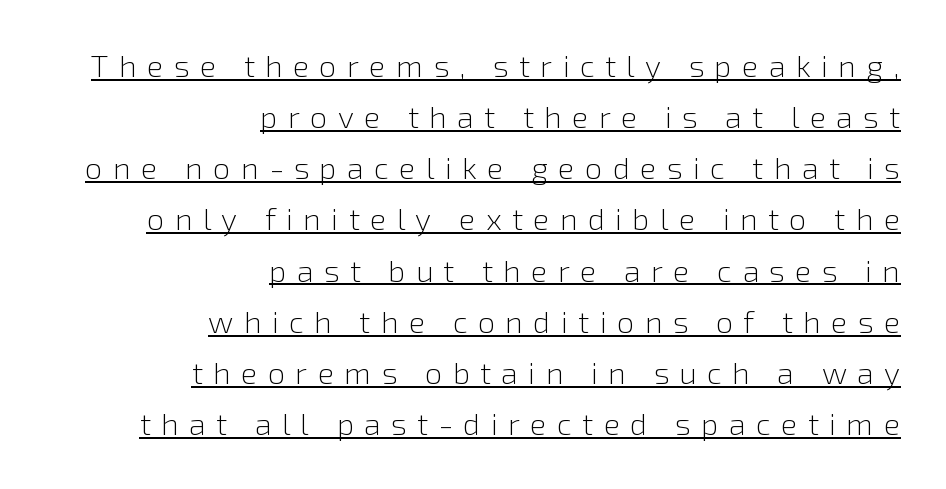
Type style note: lacks serifs. Underlining? Definitely there. Reading down the block, your eye finds every line finishing at a fixed right position. Regarding leading, the lines here are spaced in the standard way. A typesetter would call this proportional, since set widths differ per character.
